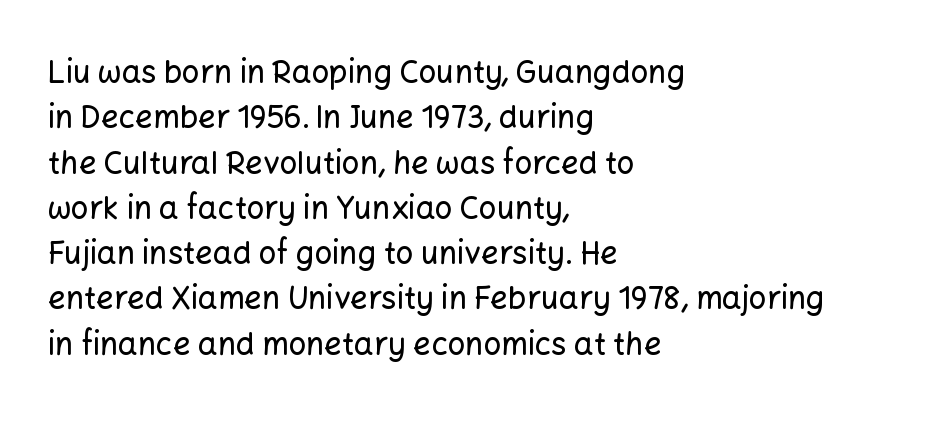
The image shows 31 px sans-serif type, upright; set left-aligned, normal line spacing (1.46x), normal letter spacing, not underlined; low stroke contrast and a medium x-height.
